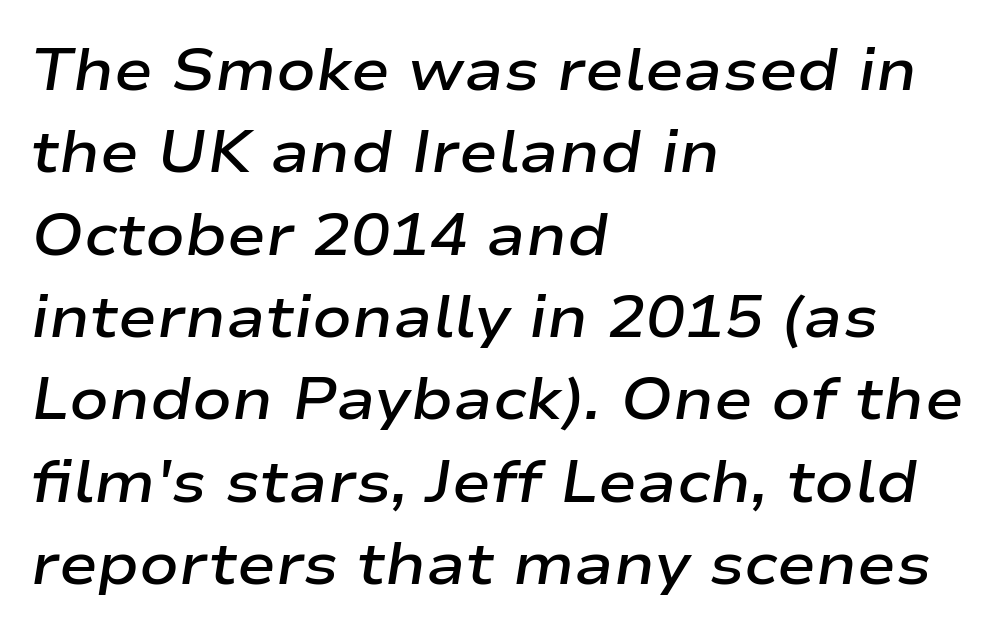
The image shows 58 px semibold, wide type, italic (leaning right); set left-aligned, normal line spacing (1.42x), normal letter spacing, not underlined; low stroke contrast and a medium x-height.
